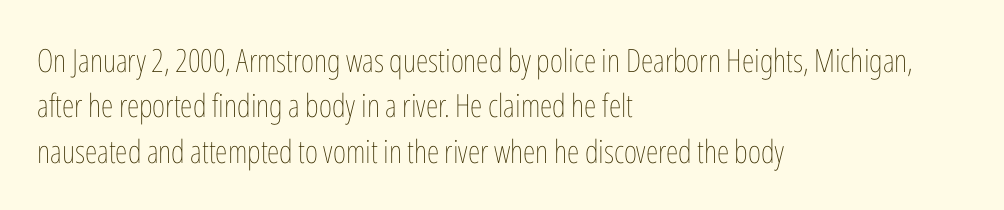
{"italic": "no", "bold": "no", "weight": "thin", "width": "condensed", "stroke_contrast": "low", "x_height": "medium", "monospaced": "no", "underline": "no", "align": "left", "line_spacing": "normal", "line_spacing_ratio": 1.42, "letter_spacing": "normal", "letter_spacing_em": 0.0, "glyph_px": 32}
